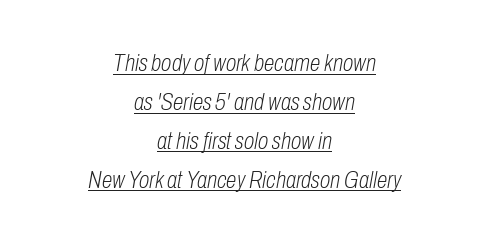
The letters are slanted; this is an italic face. One glance says typical: line gaps are just what's usual. Summary of weight: not heavy and not bold. Is the block centered? Yes — each line is placed symmetrically about the middle. The gaps between neighbouring characters are ordinary and unremarkable.
